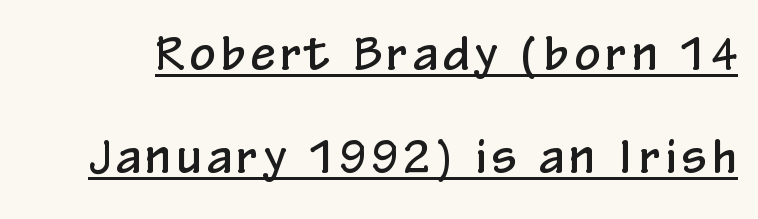
{"serif": "no", "italic": "no", "width": "condensed", "stroke_contrast": "low", "x_height": "medium", "monospaced": "no", "underline": "yes", "line_spacing": "loose", "line_spacing_ratio": 2.28, "glyph_px": 45}
